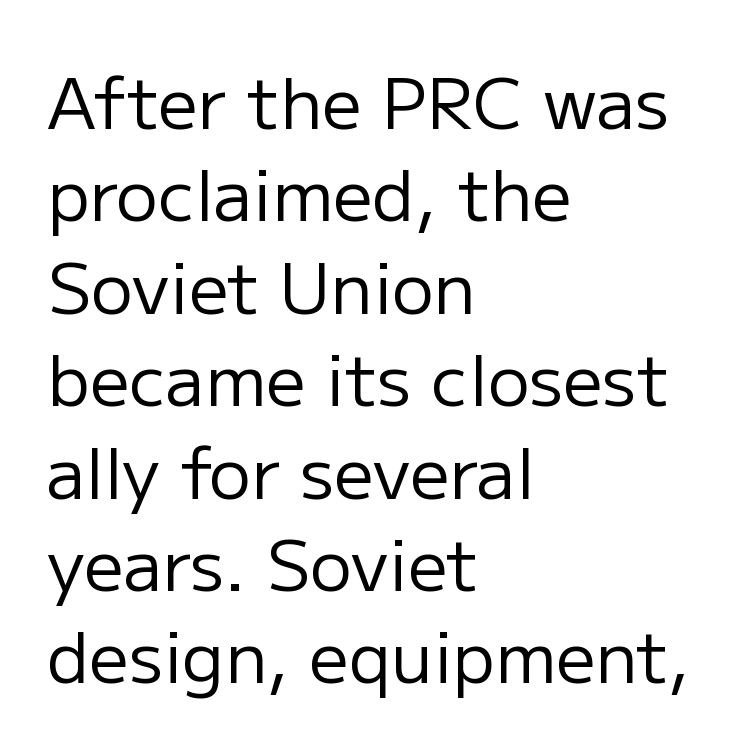
Q: Is the text bold? A: No.
Q: Is the text italic (slanted)? A: No, it is upright.
Q: Is the typeface a serif or a sans-serif typeface? A: Sans-serif.
Q: Is the text underlined? A: No.
Q: How is the paragraph aligned? A: Left-aligned.
Q: Is the spacing between letters normal or unusually wide? A: Normal.
Q: Is the spacing between lines tight, normal or loose? A: Normal.
Q: Width (condensed, normal, or wide)? A: Normal.
Q: Stroke contrast? A: Low.
Q: x-height? A: Medium.
Q: Monospaced? A: No.
